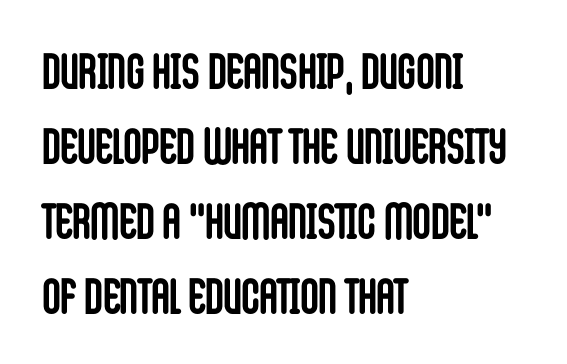
{"serif": "no", "italic": "no", "bold": "yes", "weight": "semibold", "width": "condensed", "stroke_contrast": "low", "x_height": "large", "monospaced": "no", "underline": "no", "align": "left", "line_spacing": "normal", "line_spacing_ratio": 1.5, "letter_spacing": "normal", "letter_spacing_em": 0.0, "glyph_px": 50}
